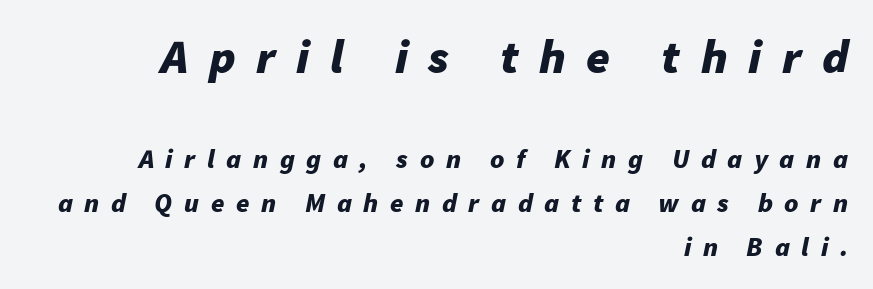
Q: Is the text bold? A: Yes.
Q: Is the text italic (slanted)? A: Yes, it leans right by about 11 degrees.
Q: Is the text underlined? A: No.
Q: How is the paragraph aligned? A: Right-aligned.
Q: Is the spacing between letters normal or unusually wide? A: Unusually wide.
Q: Is the spacing between lines tight, normal or loose? A: Normal.
Q: Which block of text is set in a larger size, the first (top) or the second (bottom)? A: The first (top) one.
Q: Width (condensed, normal, or wide)? A: Normal.
Q: Stroke contrast? A: Low.
Q: x-height? A: Medium.
Q: Monospaced? A: No.
